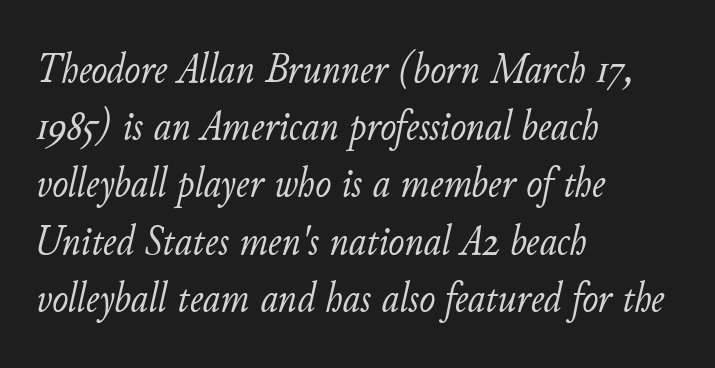
The image shows 43 px light type, italic (leaning right); set left-aligned, normal line spacing (1.33x), normal letter spacing, not underlined; low stroke contrast and a small x-height.
